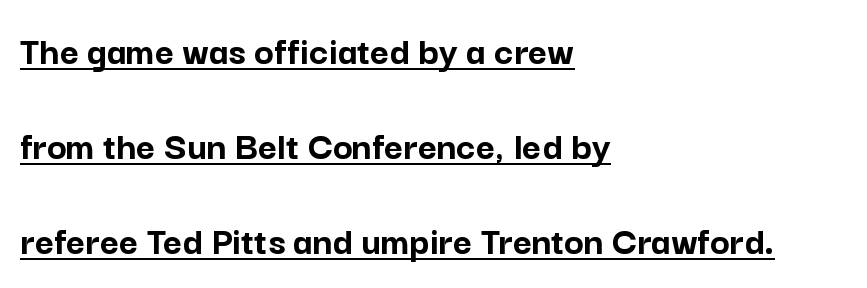
{"serif": "no", "italic": "no", "bold": "yes", "weight": "semibold", "width": "normal", "stroke_contrast": "low", "x_height": "medium", "monospaced": "no", "underline": "yes", "align": "left", "line_spacing": "loose", "line_spacing_ratio": 2.32, "letter_spacing": "normal", "letter_spacing_em": 0.0, "glyph_px": 41}
